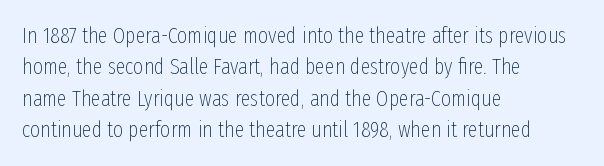
The image shows 22 px text type, upright; set left-aligned, normal line spacing (1.43x), normal letter spacing, not underlined.
